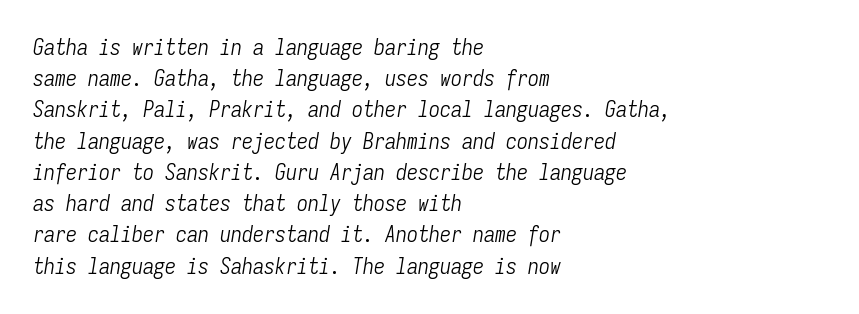
You can tell it's italic because the verticals aren't actually vertical. This rendering features lettering with no underline. The vertical gap from one line to the next is medium. Stems here are at most as thick as an everyday book face.
